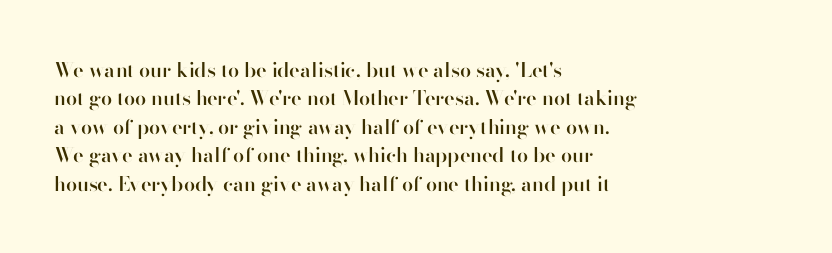
{"italic": "no", "bold": "semi", "underline": "no", "align": "left", "line_spacing": "normal", "line_spacing_ratio": 1.42, "letter_spacing": "normal", "letter_spacing_em": 0.0, "glyph_px": 20}
